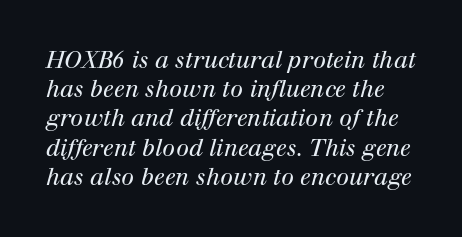
Honestly, the letter spacing is just normal — you wouldn't notice it. Glance below the letters and you will spot only blank space. The vertical gap from one line to the next is medium. Italic: yes, the glyphs are oblique. Weight: in the light-to-regular range.
